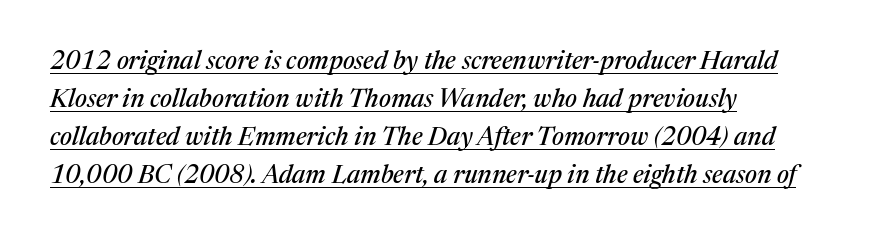
A normal amount of white space separates one row of letters from the next. Left-aligned paragraph, ragged on the right. The letters are slanted; this is an italic face. Emphasis is given by a line drawn under the lettering. Is the letter spacing exaggerated? No — it looks like the ordinary default.
